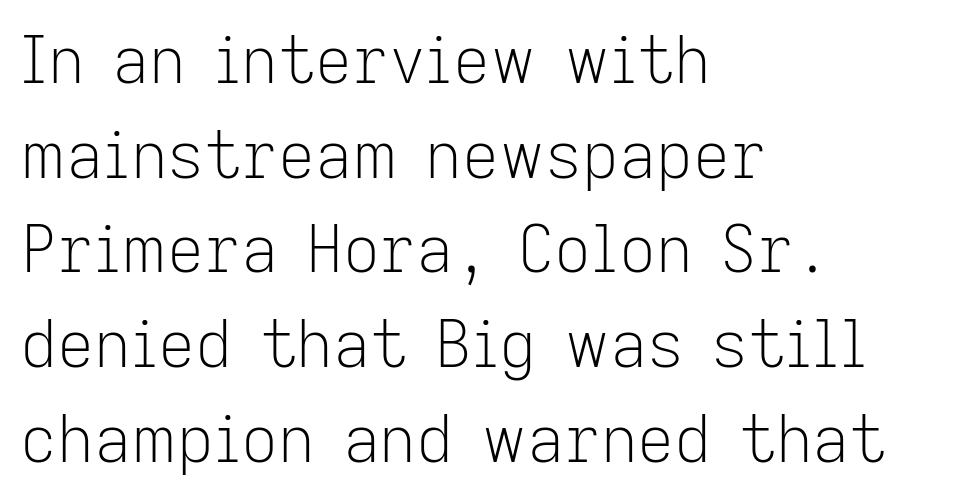
The image shows 64 px light sans-serif type, upright; set left-aligned, normal line spacing (1.48x), normal letter spacing, not underlined; low stroke contrast and a medium x-height.
